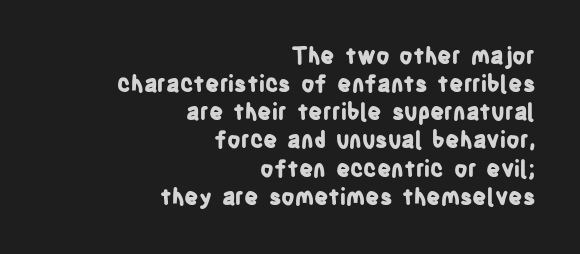
Does extra space separate the letters? No, they use regular spacing. Posture: upright roman. Line ends are locked; line starts wander. Is the type bold? Yes — the strokes are clearly thick and heavy. Horizontal bands of white between lines are of average thickness.
